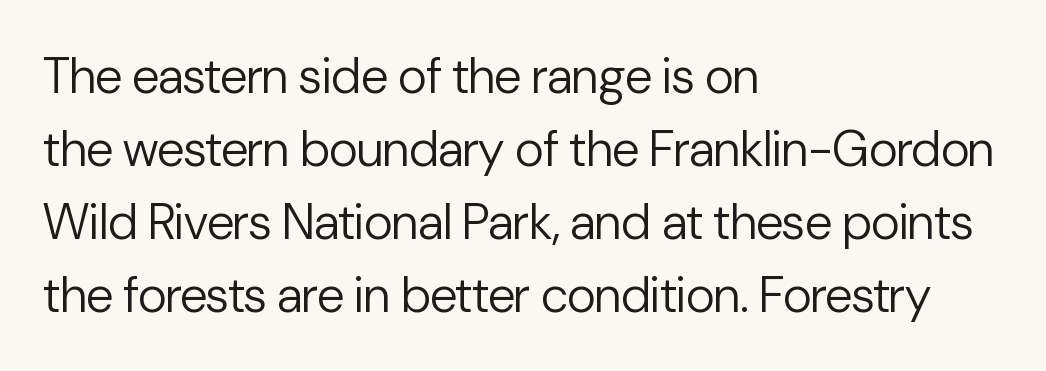
The lettering holds an erect, upright posture throughout. The rag falls on the right side of this text block. Does the type have serifs? No, each stem ends abruptly. Think of a printed novel: that variable character pitch is what you see here. Unbolded letterforms with no extra heft. Clear beneath every line of the passage.
